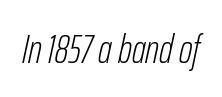
{"italic": "yes", "lean": "right", "slant_degrees": 12, "bold": "no", "weight": "light", "width": "condensed", "stroke_contrast": "low", "x_height": "medium", "monospaced": "no", "underline": "no", "letter_spacing": "normal", "letter_spacing_em": 0.0, "glyph_px": 41}
